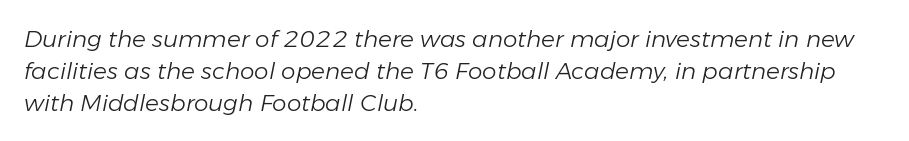
Just letters on the line, the space beneath them empty. The passage shown stacks its lines at a standard gap. Glyph-to-glyph distance matches everyday printed text. A classic flush-left, rag-right setting is used for this passage. The characters are drawn with everyday or finer stroke widths.
